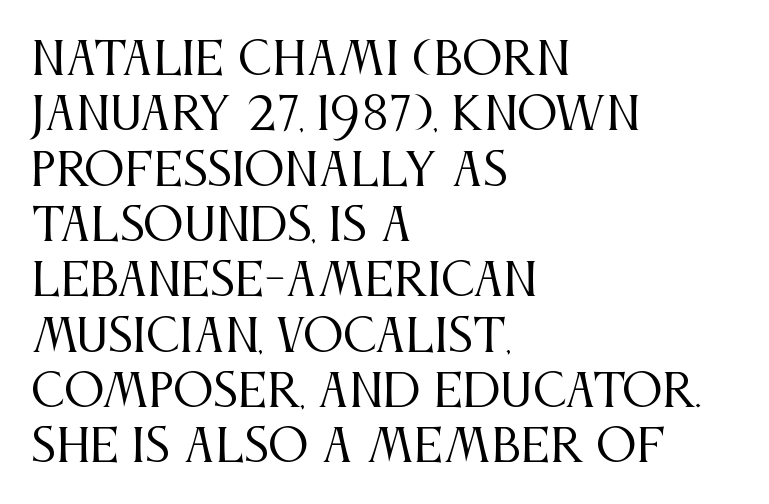
{"serif": "yes", "italic": "no", "bold": "no", "weight": "regular", "width": "condensed", "stroke_contrast": "medium", "x_height": "large", "monospaced": "no", "underline": "no", "align": "left", "line_spacing_ratio": 1.23, "letter_spacing": "normal", "letter_spacing_em": 0.0, "glyph_px": 45}
